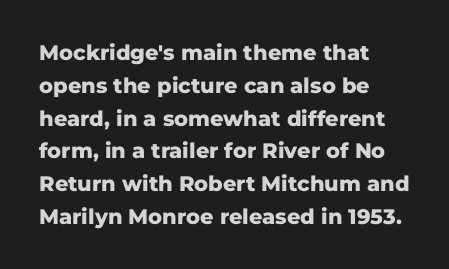
{"italic": "no", "bold": "yes", "underline": "no", "align": "left", "line_spacing": "normal", "line_spacing_ratio": 1.56, "letter_spacing": "normal", "letter_spacing_em": 0.0, "glyph_px": 21}
